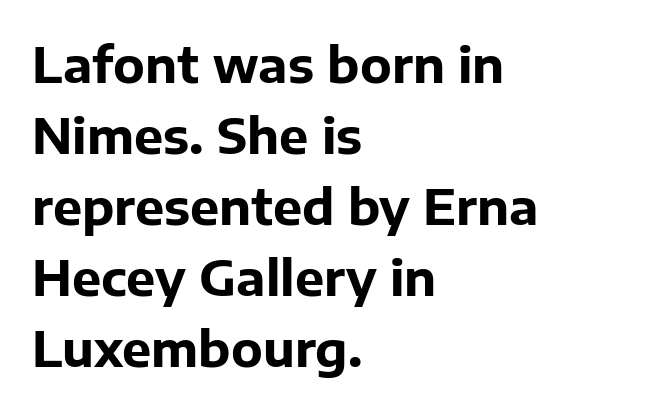
Q: Is the text bold? A: Yes.
Q: Is the text italic (slanted)? A: No, it is upright.
Q: Is the typeface a serif or a sans-serif typeface? A: Sans-serif.
Q: Is the text underlined? A: No.
Q: How is the paragraph aligned? A: Left-aligned.
Q: Is the spacing between letters normal or unusually wide? A: Normal.
Q: Is the spacing between lines tight, normal or loose? A: Normal.
Q: Width (condensed, normal, or wide)? A: Normal.
Q: Stroke contrast? A: Low.
Q: x-height? A: Medium.
Q: Monospaced? A: No.
